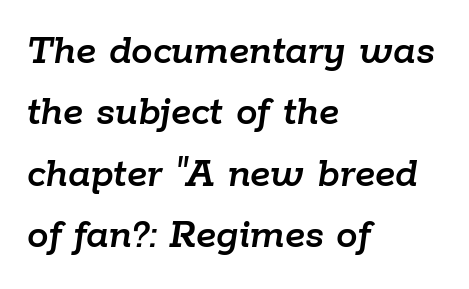
Q: Is the text italic (slanted)? A: Yes, it leans right by about 9 degrees.
Q: Is the text underlined? A: No.
Q: How is the paragraph aligned? A: Left-aligned.
Q: Is the spacing between letters normal or unusually wide? A: Normal.
Q: Is the spacing between lines tight, normal or loose? A: Normal.
Q: Width (condensed, normal, or wide)? A: Normal.
Q: Stroke contrast? A: Low.
Q: x-height? A: Medium.
Q: Monospaced? A: No.
